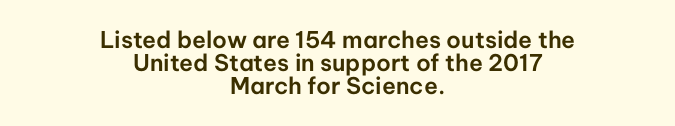
Words float on clear page, feet unadorned. Vertical spacing — tight. This rendering leaves character spacing at its baseline value. In CSS terms this would be text-align: center. The axis of the letterforms is exactly vertical.
